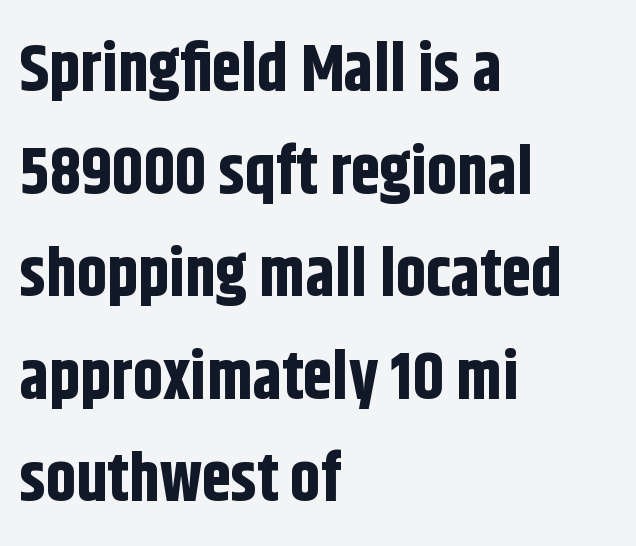
{"serif": "no", "italic": "no", "bold": "yes", "weight": "bold", "width": "condensed", "stroke_contrast": "low", "x_height": "large", "monospaced": "no", "underline": "no", "align": "left", "line_spacing": "normal", "line_spacing_ratio": 1.53, "letter_spacing": "normal", "letter_spacing_em": 0.0, "glyph_px": 67}
